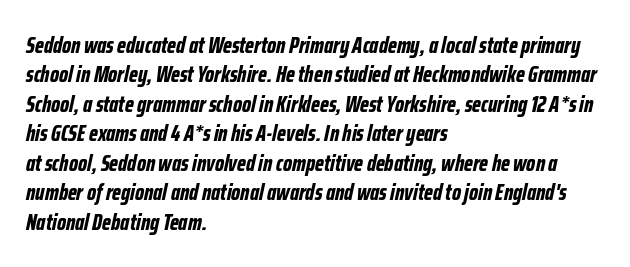
{"italic": "yes", "lean": "right", "slant_degrees": 12, "bold": "yes", "underline": "no", "align": "left", "line_spacing": "normal", "line_spacing_ratio": 1.28, "letter_spacing": "normal", "letter_spacing_em": 0.0, "glyph_px": 23}
